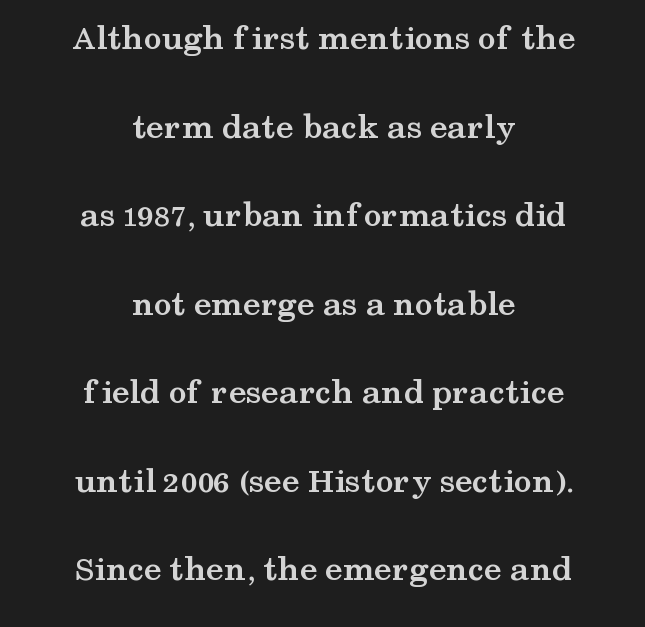
Do the characters align in a grid? No, the font is proportional. The lines are quadded center. Short note: letters normally spaced. Unlike a clean sans, this face finishes its strokes with serifs. Successive baselines arrive slowly, with a big drop between each. Tall strokes in this sample are plumb rather than angled.
